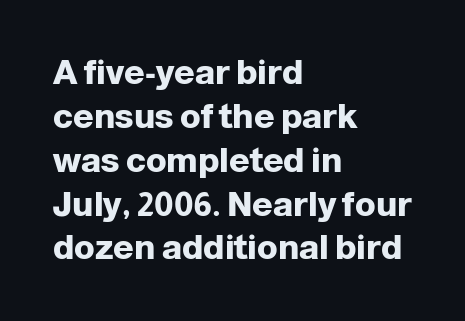
{"serif": "no", "italic": "no", "bold": "yes", "weight": "heavy", "width": "normal", "stroke_contrast": "low", "x_height": "medium", "monospaced": "no", "underline": "no", "align": "left", "line_spacing": "normal", "line_spacing_ratio": 1.29, "letter_spacing": "normal", "letter_spacing_em": 0.0, "glyph_px": 34}
